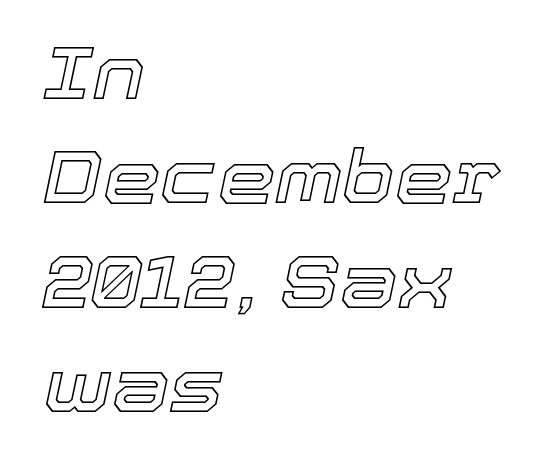
Q: Is the text italic (slanted)? A: Yes, it leans right by about 12 degrees.
Q: Is the text underlined? A: No.
Q: How is the paragraph aligned? A: Left-aligned.
Q: Is the spacing between letters normal or unusually wide? A: Normal.
Q: Is the spacing between lines tight, normal or loose? A: Normal.
Q: Width (condensed, normal, or wide)? A: Normal.
Q: x-height? A: Medium.
Q: Monospaced? A: No.
